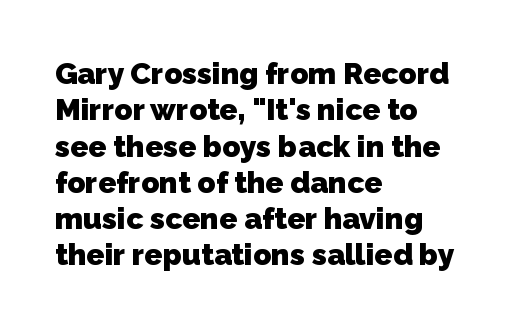
{"serif": "no", "bold": "yes", "weight": "heavy", "width": "normal", "stroke_contrast": "low", "x_height": "medium", "monospaced": "no", "underline": "no", "align": "left", "line_spacing_ratio": 1.21, "letter_spacing": "normal", "letter_spacing_em": 0.0, "glyph_px": 30}
